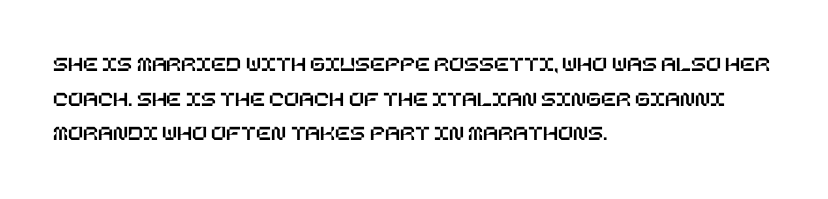
The setting favours the left margin, as ordinary paragraphs usually do. The letters stand straight up with perfectly vertical stems. Baseline-to-baseline distance is the conventional proportion of letter height. Beneath every word, the page is bare. Is the letter spacing exaggerated? No — it looks like the ordinary default.
